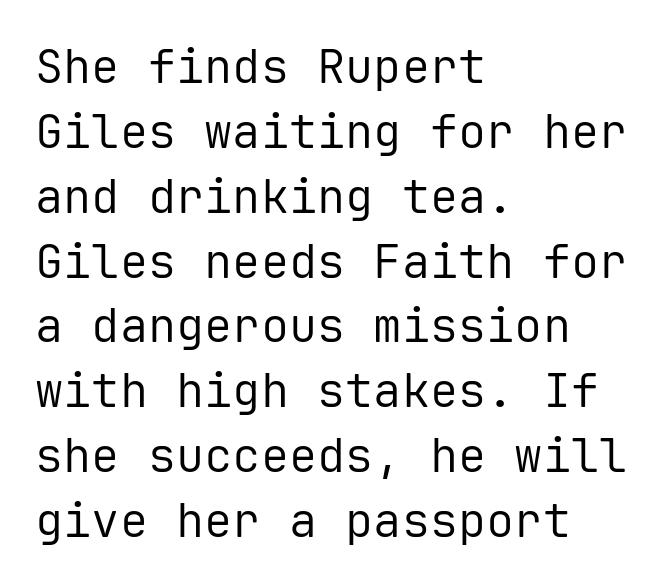
The image shows 47 px regular-weight sans-serif type, upright, monospaced; set left-aligned, normal line spacing (1.38x), normal letter spacing, not underlined; low stroke contrast and a medium x-height.
